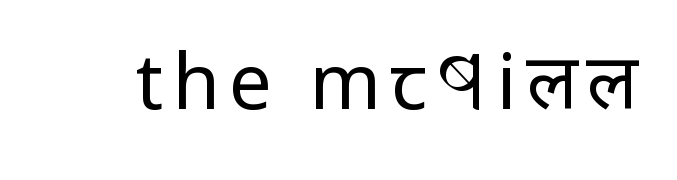
{"serif": "no", "italic": "no", "bold": "no", "weight": "regular", "width": "condensed", "stroke_contrast": "low", "x_height": "large", "monospaced": "no", "underline": "no", "glyph_px": 76}
